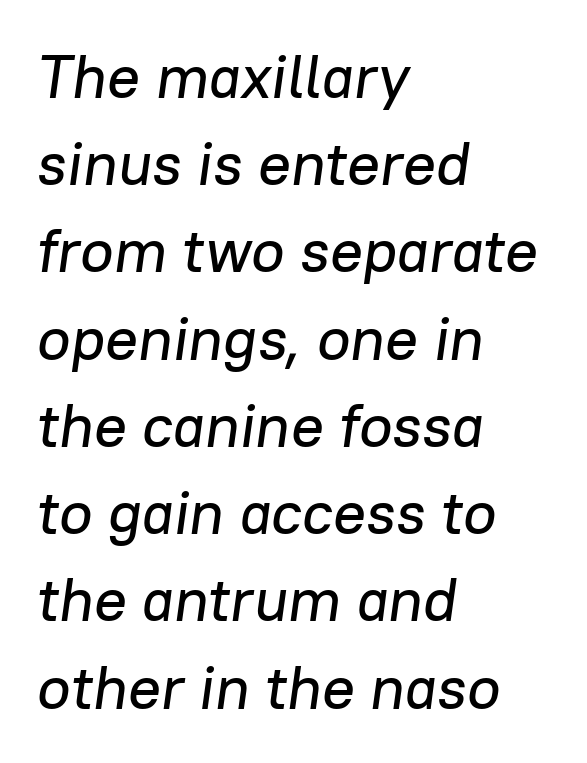
The image shows 61 px text type, italic (leaning right); set left-aligned, normal line spacing (1.43x), normal letter spacing, not underlined; low stroke contrast and a medium x-height.
